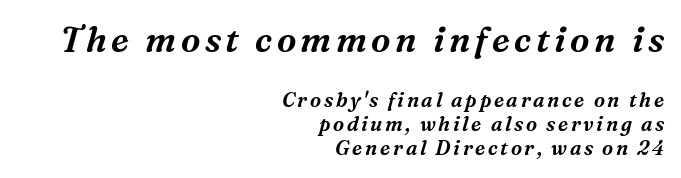
Layout note: lines flush right. Descenders are the only things crossing below the line. The type family on display is of the serif kind. Character widths vary here, with narrow letters taking less room than wide ones.
